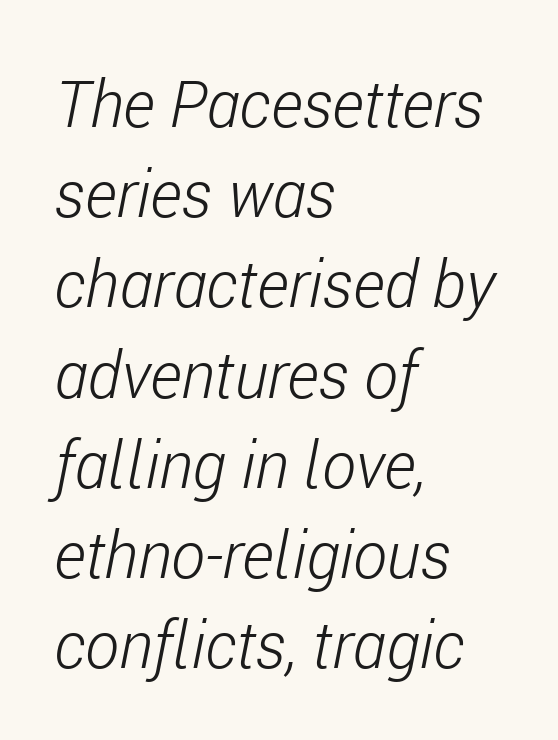
Q: Is the text bold? A: No.
Q: Is the text italic (slanted)? A: Yes, it leans right by about 11 degrees.
Q: Is the text underlined? A: No.
Q: How is the paragraph aligned? A: Left-aligned.
Q: Is the spacing between letters normal or unusually wide? A: Normal.
Q: Is the spacing between lines tight, normal or loose? A: Normal.
Q: Width (condensed, normal, or wide)? A: Condensed.
Q: Stroke contrast? A: Low.
Q: x-height? A: Medium.
Q: Monospaced? A: No.
